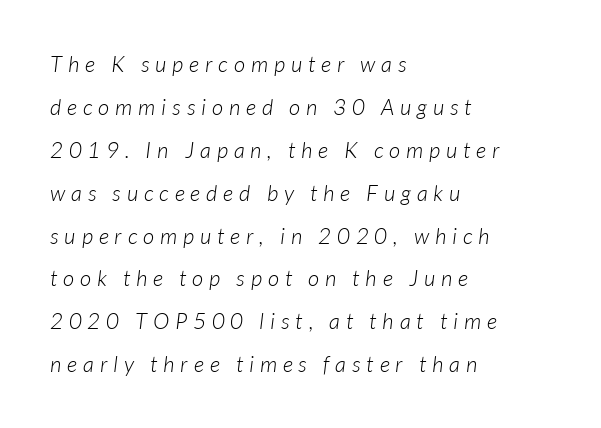
{"italic": "yes", "lean": "right", "slant_degrees": 7, "bold": "no", "underline": "no", "align": "left", "line_spacing": "loose", "line_spacing_ratio": 1.95, "letter_spacing": "wide", "letter_spacing_em": 0.27, "glyph_px": 22}
